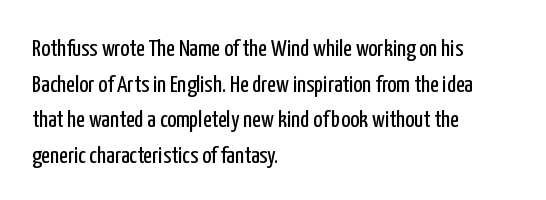
The image shows 24 px text type, upright; set left-aligned, normal line spacing (1.48x), normal letter spacing, not underlined.
